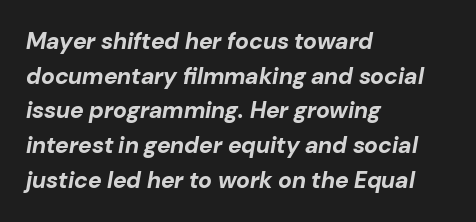
Q: Is the text bold? A: Yes.
Q: Is the text italic (slanted)? A: Yes, it leans right by about 10 degrees.
Q: Is the text underlined? A: No.
Q: How is the paragraph aligned? A: Left-aligned.
Q: Is the spacing between letters normal or unusually wide? A: Normal.
Q: Is the spacing between lines tight, normal or loose? A: Normal.
